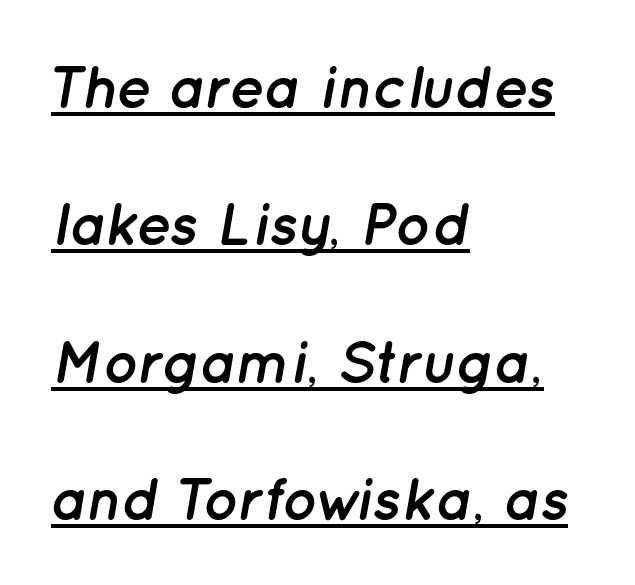
{"italic": "yes", "lean": "right", "slant_degrees": 12, "bold": "yes", "weight": "semibold", "width": "normal", "stroke_contrast": "low", "x_height": "medium", "monospaced": "no", "underline": "yes", "align": "left", "line_spacing": "loose", "line_spacing_ratio": 2.33, "letter_spacing": "normal", "letter_spacing_em": 0.0, "glyph_px": 59}
